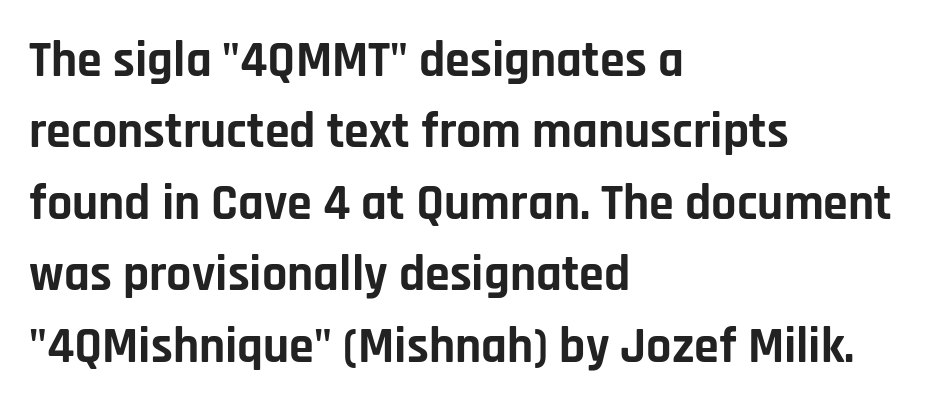
Classification — sans serif. Do the letters lean? They stand straight. Looks like regular typesetting: each glyph gets only the width it needs. What's the leading like? Ordinary, nothing unusual.
